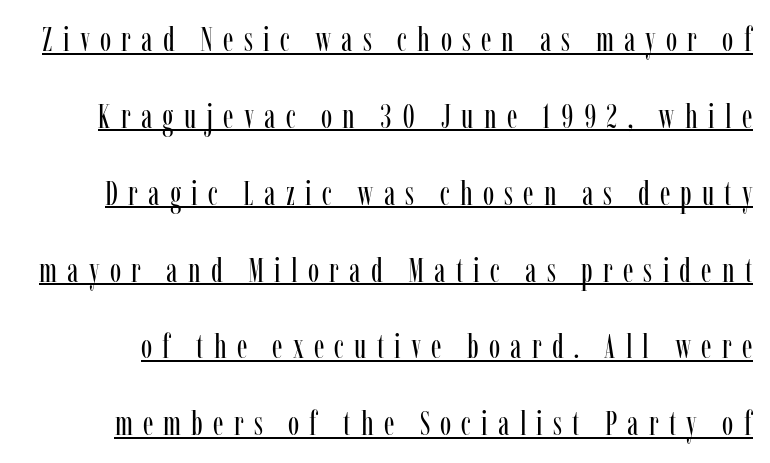
Spacing verdict: proportional, widths tailored to each character. Type style note: has serifs. Counters stay open thanks to moderate or lighter strokes. Every stem runs plumb, perpendicular to the baseline. Compared with typical paragraphs, the rows here are farther apart.
